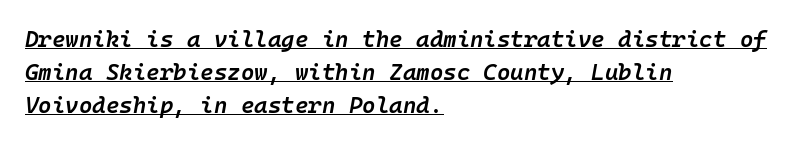
Q: Is the text bold? A: Semi-bold.
Q: Is the text italic (slanted)? A: Yes, it leans right by about 10 degrees.
Q: Is the text underlined? A: Yes.
Q: How is the paragraph aligned? A: Left-aligned.
Q: Is the spacing between letters normal or unusually wide? A: Normal.
Q: Is the spacing between lines tight, normal or loose? A: Normal.
